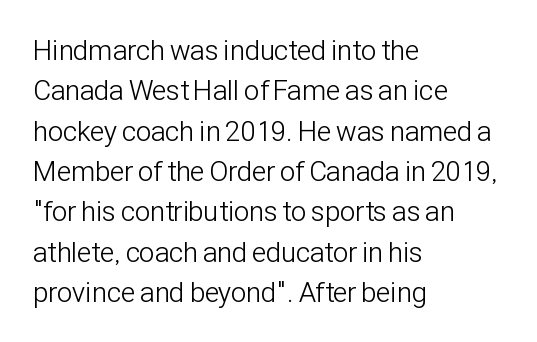
{"serif": "no", "italic": "no", "bold": "no", "weight": "light", "width": "condensed", "stroke_contrast": "low", "x_height": "medium", "monospaced": "no", "underline": "no", "align": "left", "line_spacing": "normal", "line_spacing_ratio": 1.44, "letter_spacing": "normal", "letter_spacing_em": 0.0, "glyph_px": 28}
